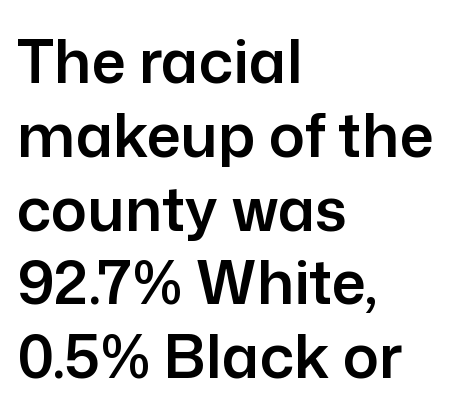
Bare-footed words on every line. Short note: letters normally spaced. The passage shown is typed in a proportional face where columns would drift. One-word summary of the alignment: left.
